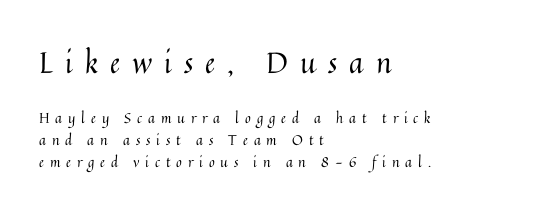
Q: Is the text bold? A: No.
Q: Is the text underlined? A: No.
Q: How is the paragraph aligned? A: Left-aligned.
Q: Is the spacing between letters normal or unusually wide? A: Unusually wide.
Q: Is the spacing between lines tight, normal or loose? A: Normal.
Q: Which block of text is set in a larger size, the first (top) or the second (bottom)? A: The first (top) one.
Q: Width (condensed, normal, or wide)? A: Normal.
Q: Stroke contrast? A: Medium.
Q: x-height? A: Medium.
Q: Monospaced? A: No.
